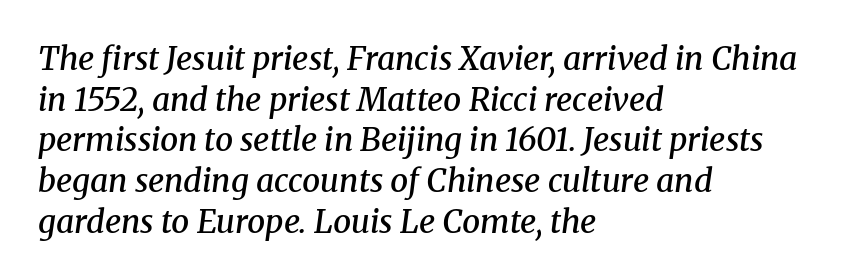
Q: Is the text bold? A: Semi-bold.
Q: Is the text italic (slanted)? A: Yes, it leans right by about 8 degrees.
Q: Is the typeface a serif or a sans-serif typeface? A: Serif.
Q: Is the text underlined? A: No.
Q: How is the paragraph aligned? A: Left-aligned.
Q: Is the spacing between letters normal or unusually wide? A: Normal.
Q: Is the spacing between lines tight, normal or loose? A: Normal.
Q: Width (condensed, normal, or wide)? A: Normal.
Q: Stroke contrast? A: Medium.
Q: x-height? A: Medium.
Q: Monospaced? A: No.
